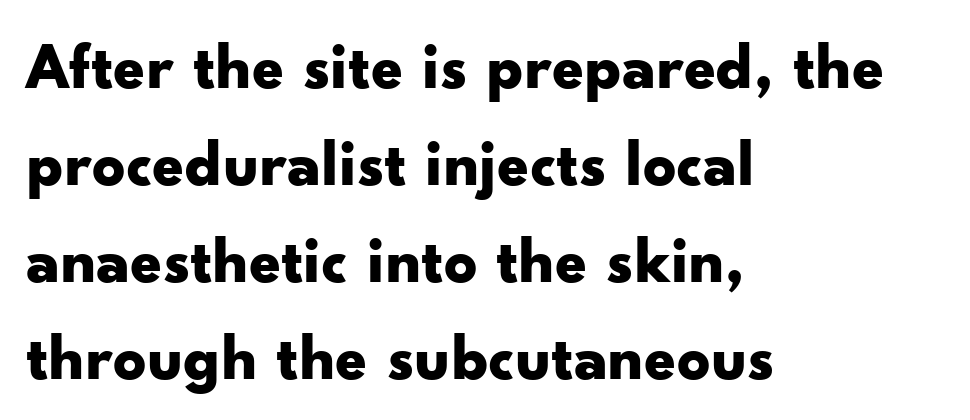
The string is rendered with underlining switched off. Students, this is bold: see how much ink each stroke carries. One glance says typical: line gaps are just what's usual. Look at the bottom of the vertical strokes: they stop flat, with no serifs.
